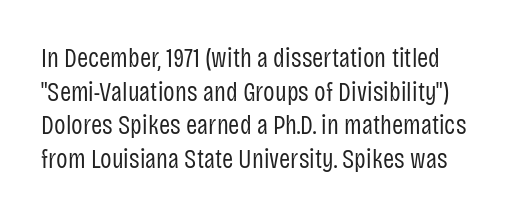
Q: Is the text bold? A: No.
Q: Is the text italic (slanted)? A: No, it is upright.
Q: Is the text underlined? A: No.
Q: Is the spacing between letters normal or unusually wide? A: Normal.
Q: Is the spacing between lines tight, normal or loose? A: Normal.
